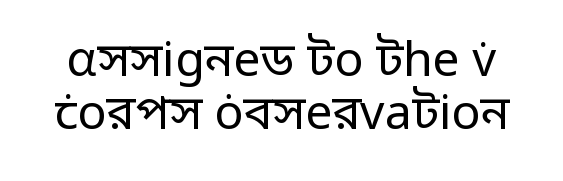
Q: Is the text bold? A: No.
Q: Is the text italic (slanted)? A: No, it is upright.
Q: Is the typeface a serif or a sans-serif typeface? A: Sans-serif.
Q: Is the text underlined? A: No.
Q: Is the spacing between letters normal or unusually wide? A: Normal.
Q: Is the spacing between lines tight, normal or loose? A: Tight.
Q: Width (condensed, normal, or wide)? A: Normal.
Q: Stroke contrast? A: Low.
Q: x-height? A: Medium.
Q: Monospaced? A: No.
